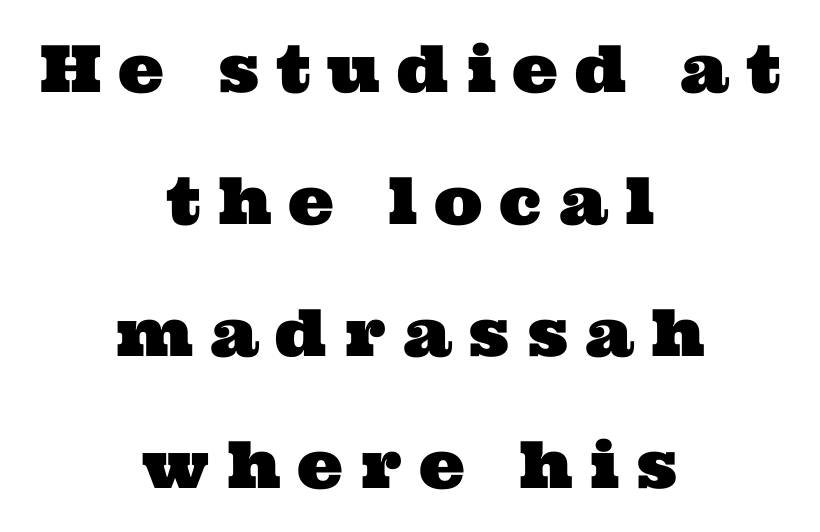
The foot of each line stays bare and open. The glyphs in this specimen are seriffed. The face used here is rendered with a markedly widened letterfit. The rag falls on both sides of this text block equally. Horizontal bands of white between lines are thick stripes.
